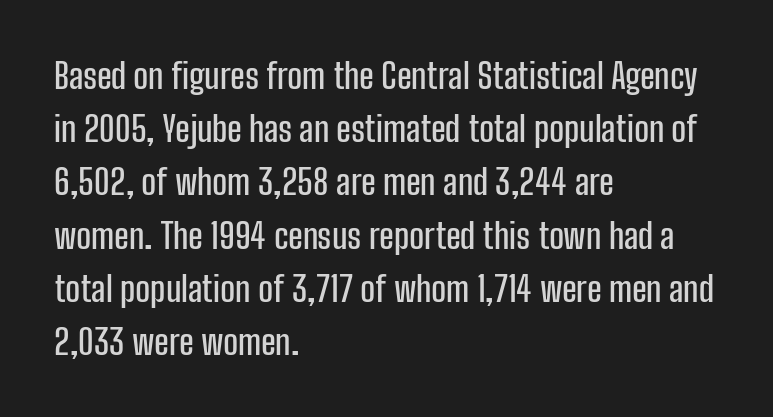
The rendering uses natural spacing where letterforms have individual widths. Nobody touched the tracking dial on this one. Nope, not italic — everything's standing straight. The space directly below the letters is spotless.
